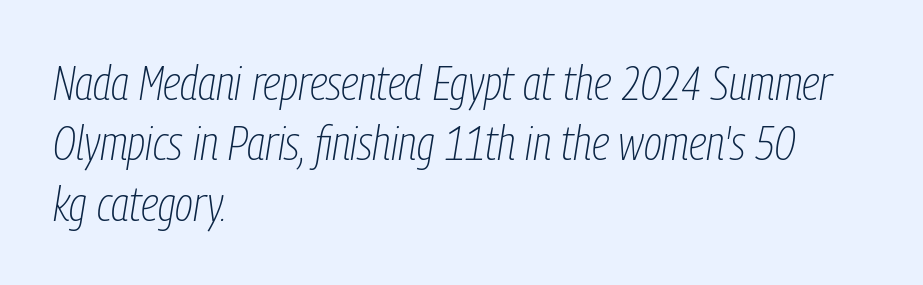
Where is the straight margin? On the left. There is no visible air inserted between adjacent glyphs. Decoration check: the copy has no underline. No heavy texture on the line: the type isn't bold. Vertical spacing — default. When letters slant like this, we call the style italic.
